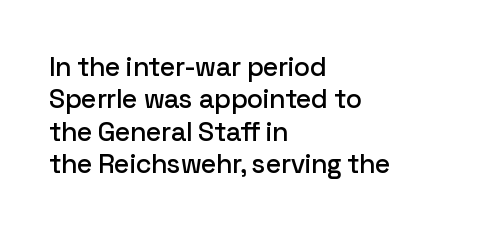
Designer's note — italics off, roman on. The specimen omits any rule beneath the text block's lines. No extra tracking has been applied to these lines. Each line starts at the same left margin while the right side varies.
